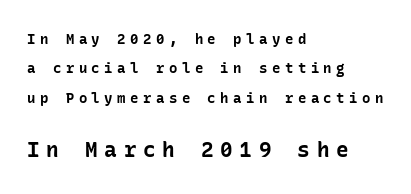
{"italic": "no", "bold": "yes", "underline": "no", "align": "left", "line_spacing": "loose", "line_spacing_ratio": 2.1, "letter_spacing": "wide", "letter_spacing_em": 0.32, "larger_block": "second", "size_ratio": 1.5, "glyph_px": 21}
